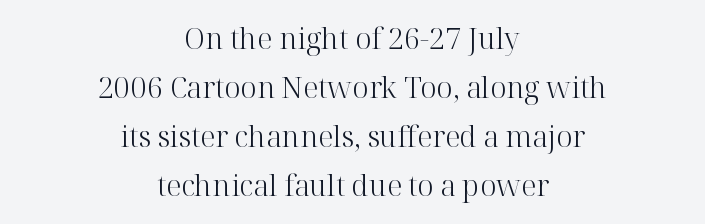
Note the varied advance widths — an 'i' is clearly narrower than an 'm'. The typography opts for an upright posture over an oblique one. Tracking value appears to be zero — textbook default spacing. The typesetter chose a symmetrical, centered arrangement here. Letters rest on an invisible, unmarked baseline. Leading: standard.
